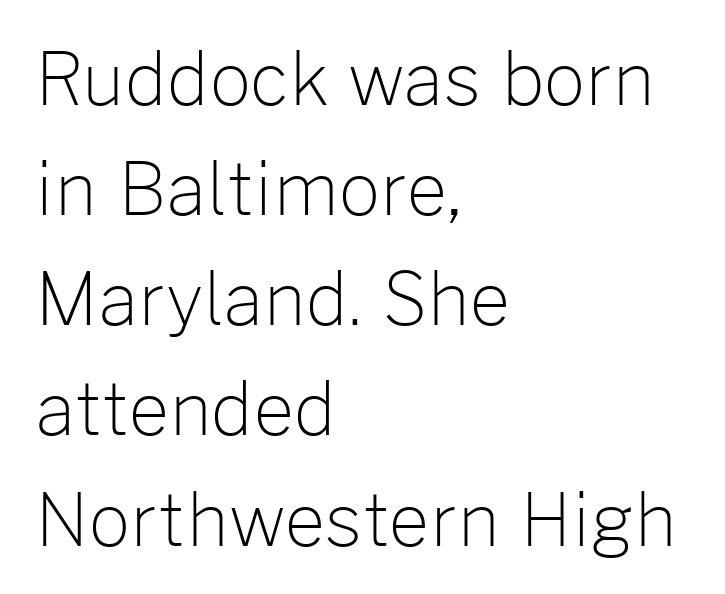
The image shows 72 px light sans-serif type, upright; set left-aligned, normal line spacing (1.53x), normal letter spacing, not underlined; low stroke contrast and a medium x-height.
